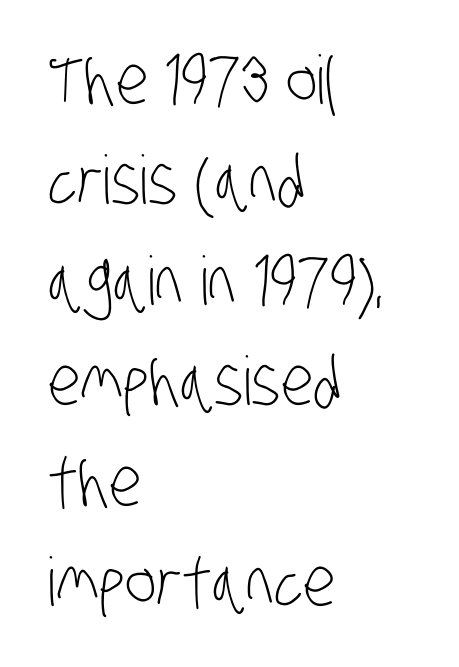
The image shows 67 px light, condensed sans-serif type; set left-aligned, normal line spacing (1.5x), normal letter spacing, not underlined; low stroke contrast and a large x-height.
